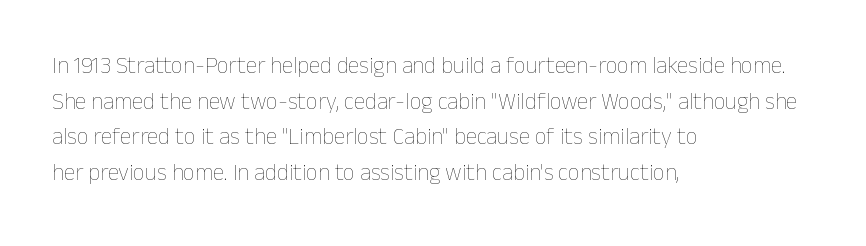
The image shows 23 px text type, upright; set left-aligned, normal line spacing (1.55x), normal letter spacing, not underlined.
